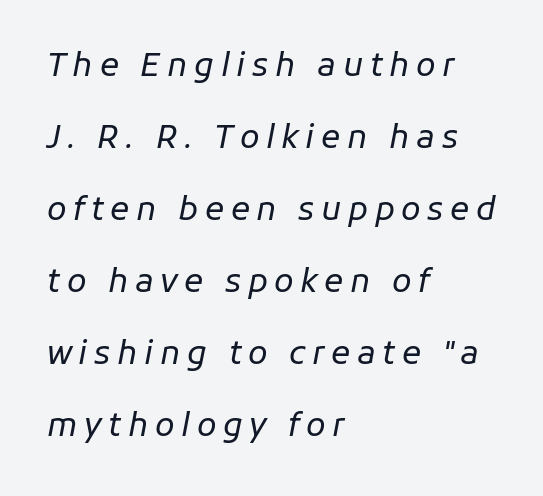
The gaps between neighbouring characters are conspicuously large. Each line starts at the same left margin while the right side varies. Observe the lean: these are italic letterforms. Regarding leading, the lines here are spaced well apart. Type without underlining. Here the designer chose a conventional face with non-uniform glyph widths.
